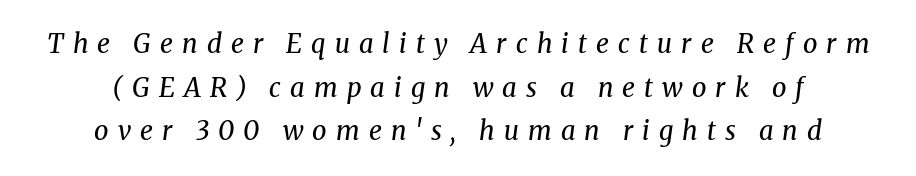
The image shows 26 px text type, italic (leaning right); set centered, normal line spacing (1.68x), unusually wide letter spacing (+0.35 em), not underlined.
